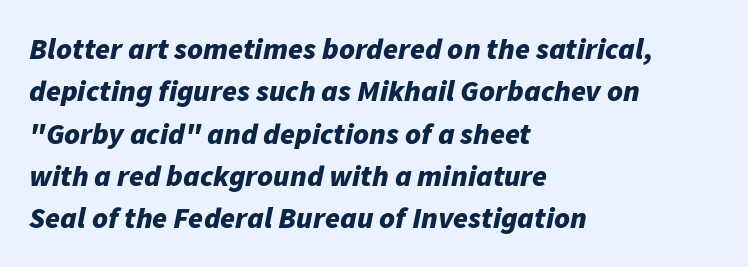
No extra tracking has been applied to these lines. The block of text has a typical density, with ordinary space between rows. Caption: bold face, heavy strokes. The text block is weighted toward the left margin, trailing off unevenly rightward. Plain, unruled lines of type. Proportional: the letters do not fall into vertical columns.
